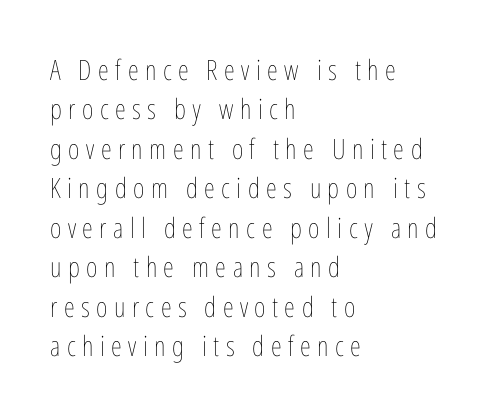
The image shows 28 px thin, condensed type, upright; set left-aligned, normal line spacing (1.41x), unusually wide letter spacing (+0.23 em), not underlined; low stroke contrast and a medium x-height.
